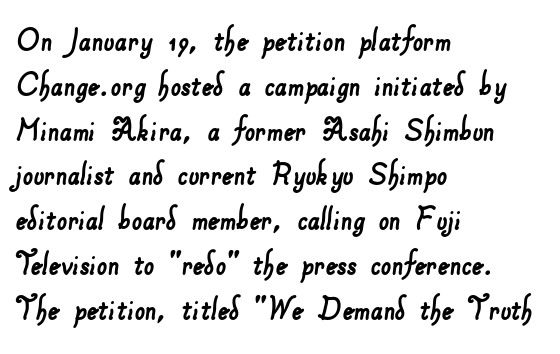
Q: Is the typeface a serif or a sans-serif typeface? A: Sans-serif.
Q: Is the text underlined? A: No.
Q: How is the paragraph aligned? A: Left-aligned.
Q: Is the spacing between letters normal or unusually wide? A: Normal.
Q: Width (condensed, normal, or wide)? A: Normal.
Q: Stroke contrast? A: Low.
Q: x-height? A: Small.
Q: Monospaced? A: No.
